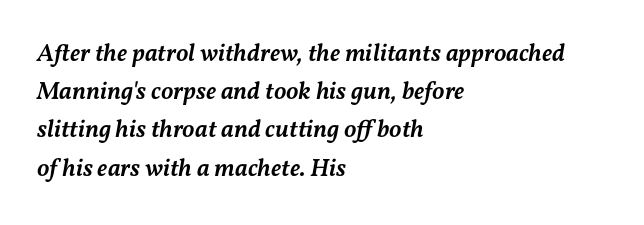
{"italic": "yes", "lean": "right", "slant_degrees": 11, "bold": "semi", "underline": "no", "align": "left", "line_spacing": "normal", "line_spacing_ratio": 1.53, "letter_spacing": "normal", "letter_spacing_em": 0.0, "glyph_px": 25}
